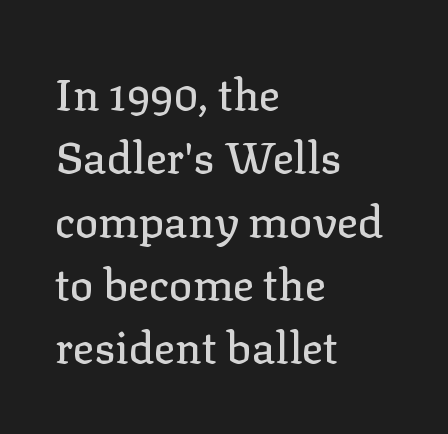
The image shows 44 px serif type, upright; set left-aligned, normal line spacing (1.44x), normal letter spacing, not underlined; low stroke contrast and a medium x-height.
